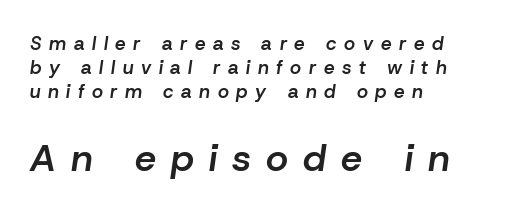
Q: Is the text bold? A: Semi-bold.
Q: Is the text italic (slanted)? A: Yes, it leans right by about 8 degrees.
Q: Is the text underlined? A: No.
Q: How is the paragraph aligned? A: Left-aligned.
Q: Is the spacing between letters normal or unusually wide? A: Unusually wide.
Q: Is the spacing between lines tight, normal or loose? A: Normal.
Q: Which block of text is set in a larger size, the first (top) or the second (bottom)? A: The second (bottom) one.
Q: Width (condensed, normal, or wide)? A: Normal.
Q: Stroke contrast? A: Low.
Q: x-height? A: Medium.
Q: Monospaced? A: No.
